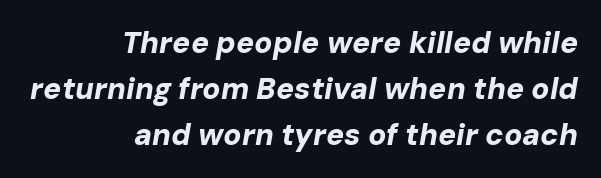
The image shows 30 px bold type, italic (leaning right); set right-aligned, normal line spacing (1.53x), normal letter spacing, not underlined; low stroke contrast and a medium x-height.
